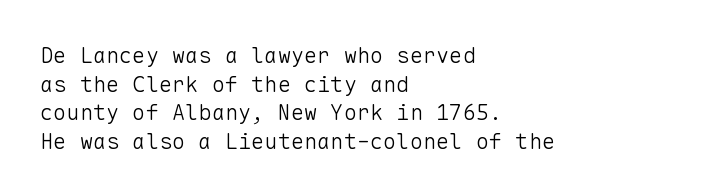
The image shows 22 px text type, upright; set left-aligned, normal line spacing (1.3x), normal letter spacing, not underlined.
